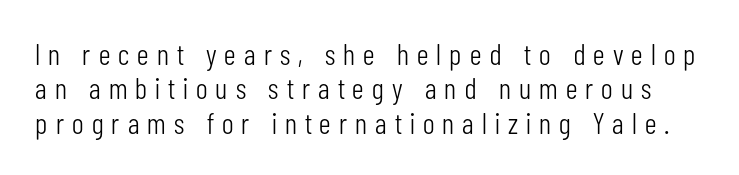
The image shows 30 px light, condensed sans-serif type, upright; set tight line spacing (1.15x), unusually wide letter spacing (+0.27 em), not underlined; low stroke contrast and a medium x-height.
